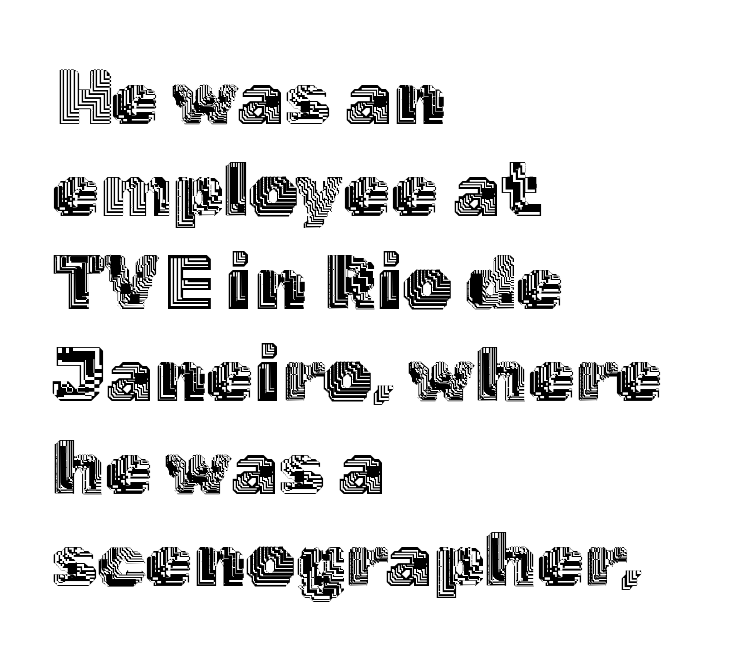
{"italic": "no", "width": "normal", "x_height": "medium", "monospaced": "no", "underline": "no", "align": "left", "line_spacing_ratio": 1.2, "letter_spacing": "normal", "letter_spacing_em": 0.0, "glyph_px": 77}
